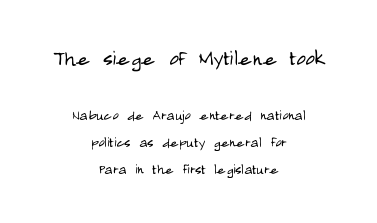
Q: Is the text bold? A: No.
Q: Is the text italic (slanted)? A: No, it is upright.
Q: Is the text underlined? A: No.
Q: How is the paragraph aligned? A: Centered.
Q: Is the spacing between letters normal or unusually wide? A: Normal.
Q: Is the spacing between lines tight, normal or loose? A: Normal.
Q: Which block of text is set in a larger size, the first (top) or the second (bottom)? A: The first (top) one.
